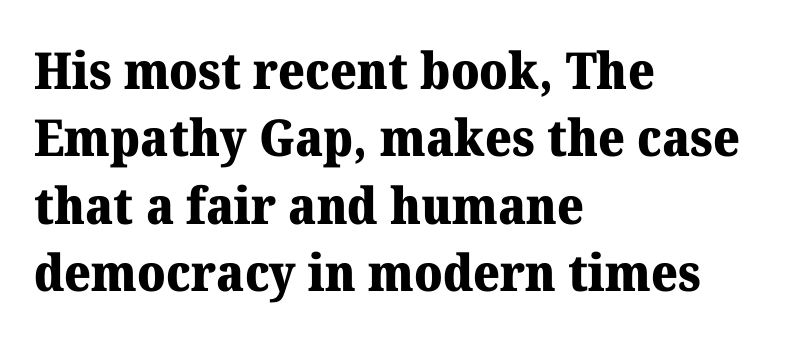
Q: Is the text bold? A: Yes.
Q: Is the text italic (slanted)? A: No, it is upright.
Q: Is the typeface a serif or a sans-serif typeface? A: Serif.
Q: Is the text underlined? A: No.
Q: How is the paragraph aligned? A: Left-aligned.
Q: Is the spacing between letters normal or unusually wide? A: Normal.
Q: Is the spacing between lines tight, normal or loose? A: Normal.
Q: Width (condensed, normal, or wide)? A: Normal.
Q: Stroke contrast? A: Medium.
Q: x-height? A: Medium.
Q: Monospaced? A: No.
